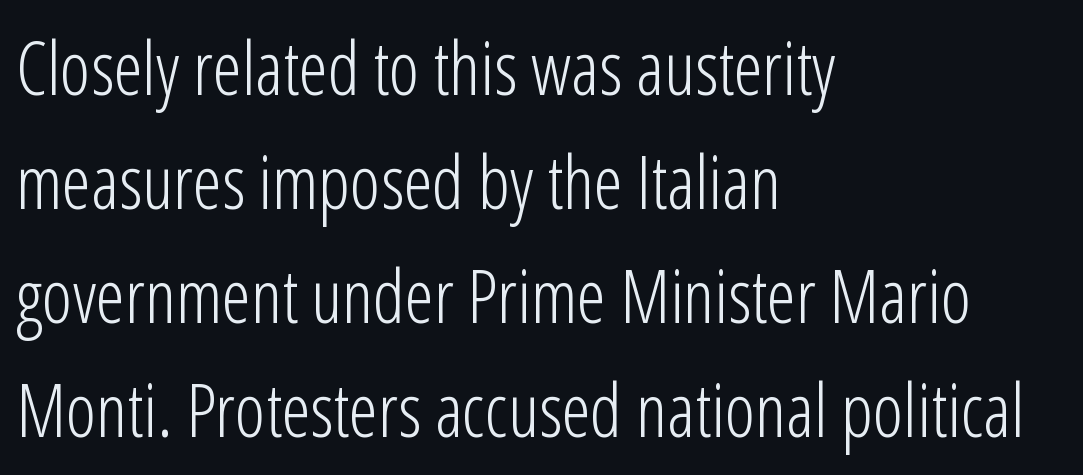
Q: Is the text bold? A: No.
Q: Is the text italic (slanted)? A: No, it is upright.
Q: Is the typeface a serif or a sans-serif typeface? A: Sans-serif.
Q: Is the text underlined? A: No.
Q: How is the paragraph aligned? A: Left-aligned.
Q: Is the spacing between letters normal or unusually wide? A: Normal.
Q: Is the spacing between lines tight, normal or loose? A: Normal.
Q: Width (condensed, normal, or wide)? A: Condensed.
Q: Stroke contrast? A: Low.
Q: x-height? A: Medium.
Q: Monospaced? A: No.
